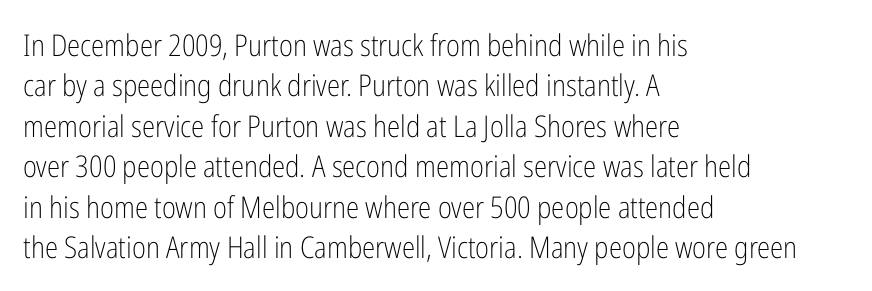
The image shows 30 px light, condensed sans-serif type, upright; set left-aligned, normal line spacing (1.35x), normal letter spacing, not underlined; low stroke contrast and a medium x-height.
